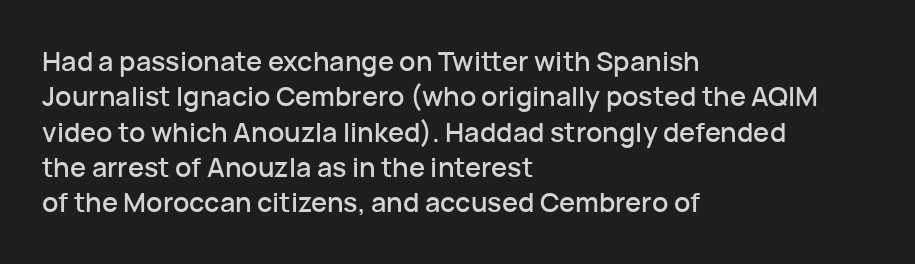
Q: Is the text italic (slanted)? A: No, it is upright.
Q: Is the text underlined? A: No.
Q: How is the paragraph aligned? A: Left-aligned.
Q: Is the spacing between letters normal or unusually wide? A: Normal.
Q: Is the spacing between lines tight, normal or loose? A: Normal.
